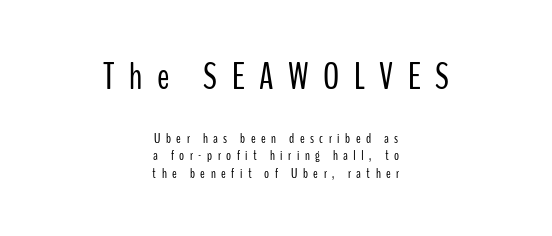
Q: Is the text bold? A: No.
Q: Is the text italic (slanted)? A: No, it is upright.
Q: Is the typeface a serif or a sans-serif typeface? A: Sans-serif.
Q: Is the text underlined? A: No.
Q: How is the paragraph aligned? A: Centered.
Q: Is the spacing between letters normal or unusually wide? A: Unusually wide.
Q: Is the spacing between lines tight, normal or loose? A: Normal.
Q: Which block of text is set in a larger size, the first (top) or the second (bottom)? A: The first (top) one.
Q: Width (condensed, normal, or wide)? A: Condensed.
Q: Stroke contrast? A: Low.
Q: x-height? A: Medium.
Q: Monospaced? A: No.
